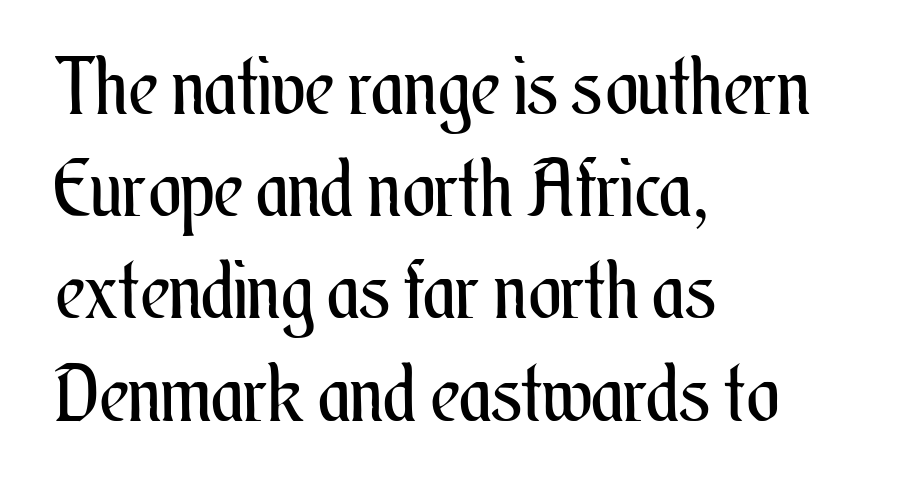
The image shows 78 px regular-weight, condensed type, upright; set left-aligned, normal line spacing (1.31x), normal letter spacing, not underlined; medium stroke contrast and a small x-height.
